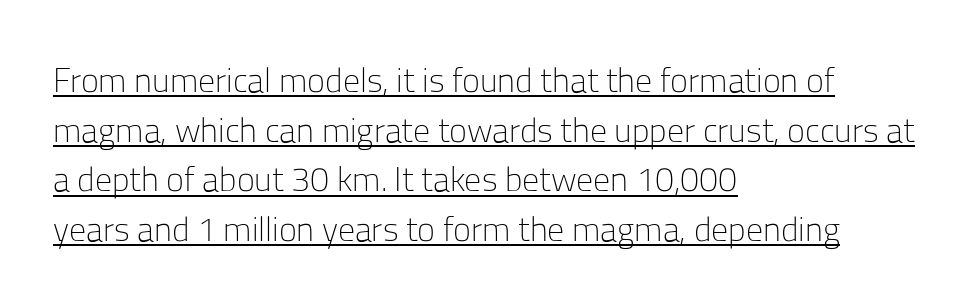
Q: Is the text bold? A: No.
Q: Is the text italic (slanted)? A: No, it is upright.
Q: Is the typeface a serif or a sans-serif typeface? A: Sans-serif.
Q: Is the text underlined? A: Yes.
Q: How is the paragraph aligned? A: Left-aligned.
Q: Is the spacing between letters normal or unusually wide? A: Normal.
Q: Is the spacing between lines tight, normal or loose? A: Normal.
Q: Width (condensed, normal, or wide)? A: Normal.
Q: Stroke contrast? A: Low.
Q: x-height? A: Medium.
Q: Monospaced? A: No.
